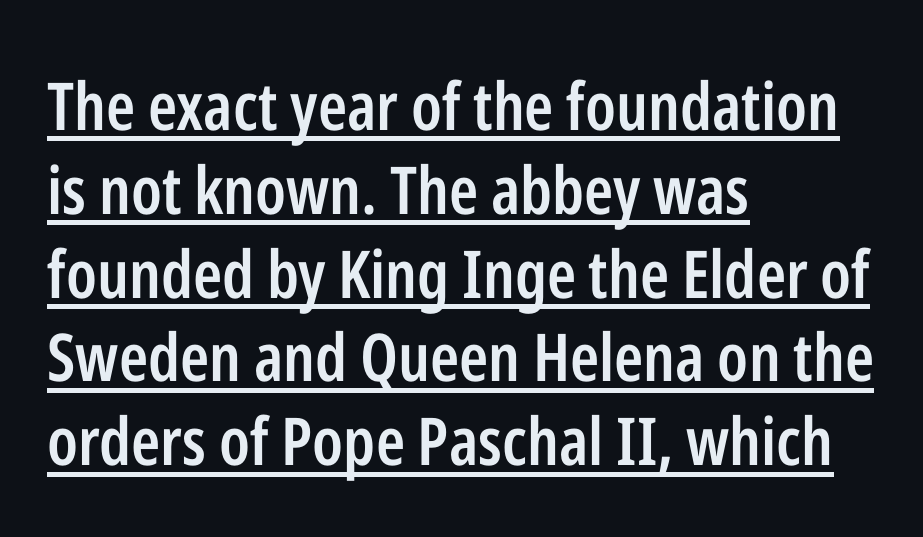
Proportional: the letters do not fall into vertical columns. Classification — sans serif. Baseline-to-baseline distance is the conventional proportion of letter height. The typesetter chose a ragged-right arrangement here. Bold? Not quite — semibold, heavier than regular but stopping short.
